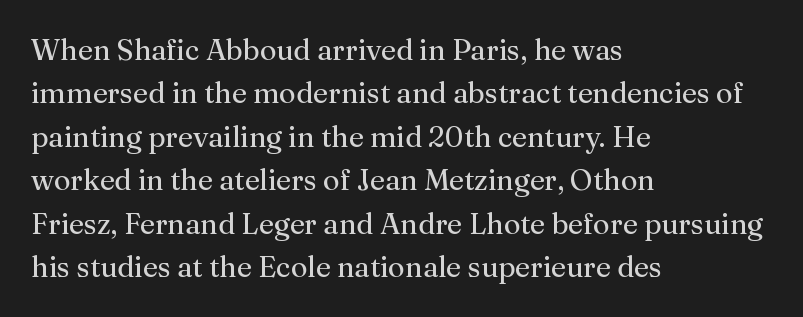
{"serif": "yes", "italic": "no", "bold": "no", "weight": "regular", "width": "normal", "stroke_contrast": "medium", "x_height": "medium", "monospaced": "no", "underline": "no", "align": "left", "line_spacing": "normal", "line_spacing_ratio": 1.5, "letter_spacing": "normal", "letter_spacing_em": 0.0, "glyph_px": 29}
